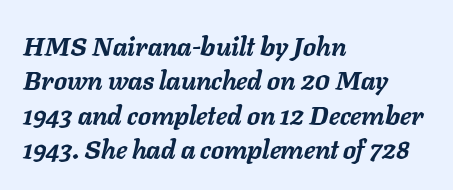
Q: Is the text bold? A: Yes.
Q: Is the text italic (slanted)? A: Yes, it leans right by about 11 degrees.
Q: Is the text underlined? A: No.
Q: How is the paragraph aligned? A: Left-aligned.
Q: Is the spacing between letters normal or unusually wide? A: Normal.
Q: Is the spacing between lines tight, normal or loose? A: Normal.
